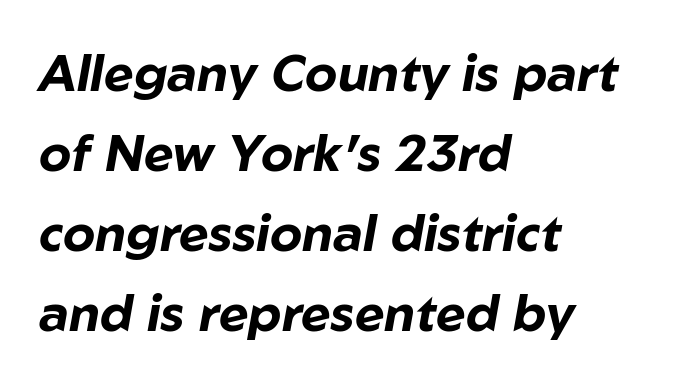
These lines keep a tight, regular rhythm from letter to letter. Posture: slanted. These lines are rendered in a variable-pitch font. Check the space under the baseline: it is left empty.
